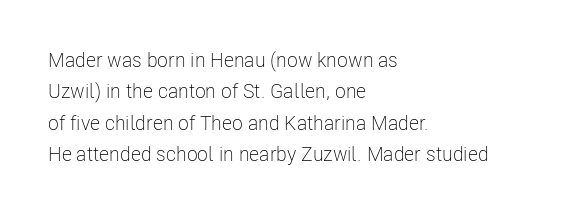
Line spacing here is normal. A typesetter would mark this as roman, not italic. The specimen omits any rule beneath the text block's lines. The rag falls on the right side of this text block. The characters are drawn with everyday or finer stroke widths.
